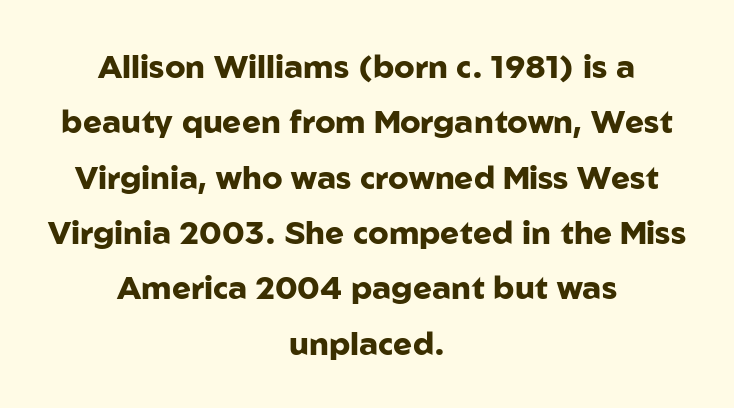
Q: Is the text bold? A: Yes.
Q: Is the text italic (slanted)? A: No, it is upright.
Q: Is the typeface a serif or a sans-serif typeface? A: Sans-serif.
Q: Is the text underlined? A: No.
Q: How is the paragraph aligned? A: Centered.
Q: Is the spacing between letters normal or unusually wide? A: Normal.
Q: Width (condensed, normal, or wide)? A: Normal.
Q: Stroke contrast? A: Low.
Q: x-height? A: Medium.
Q: Monospaced? A: No.
